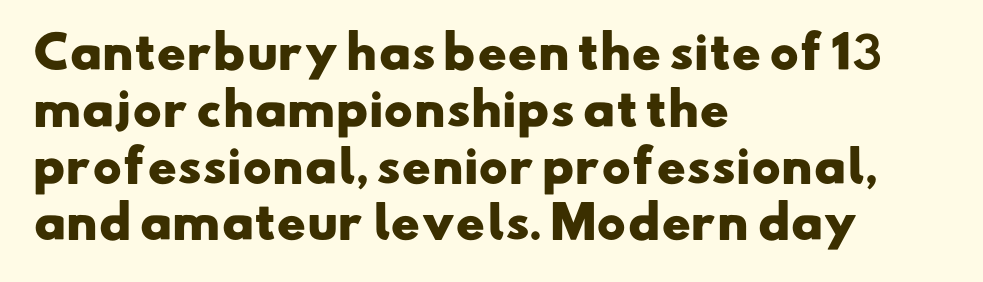
The image shows 44 px heavy, wide sans-serif type; set left-aligned, normal line spacing (1.29x), normal letter spacing, not underlined; low stroke contrast and a small x-height.
